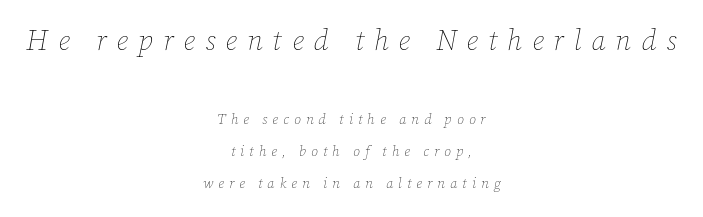
Q: Is the text bold? A: No.
Q: Is the text italic (slanted)? A: Yes, it leans right by about 12 degrees.
Q: Is the text underlined? A: No.
Q: How is the paragraph aligned? A: Centered.
Q: Is the spacing between letters normal or unusually wide? A: Unusually wide.
Q: Is the spacing between lines tight, normal or loose? A: Loose.
Q: Which block of text is set in a larger size, the first (top) or the second (bottom)? A: The first (top) one.
Q: Width (condensed, normal, or wide)? A: Normal.
Q: Stroke contrast? A: Low.
Q: x-height? A: Medium.
Q: Monospaced? A: No.
